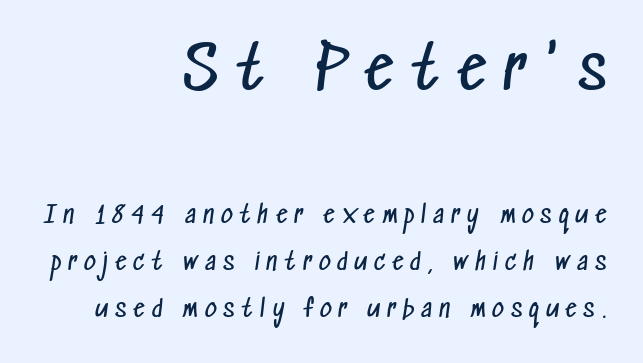
You get the large type first, then a drop to smaller type. Stroke thickness stays within the range of a standard reading face or lighter. Substantial extra tracking has been applied to these lines. The letters advance in unequal steps, a hallmark of proportional type. Nope, no serifs anywhere on these letters.
